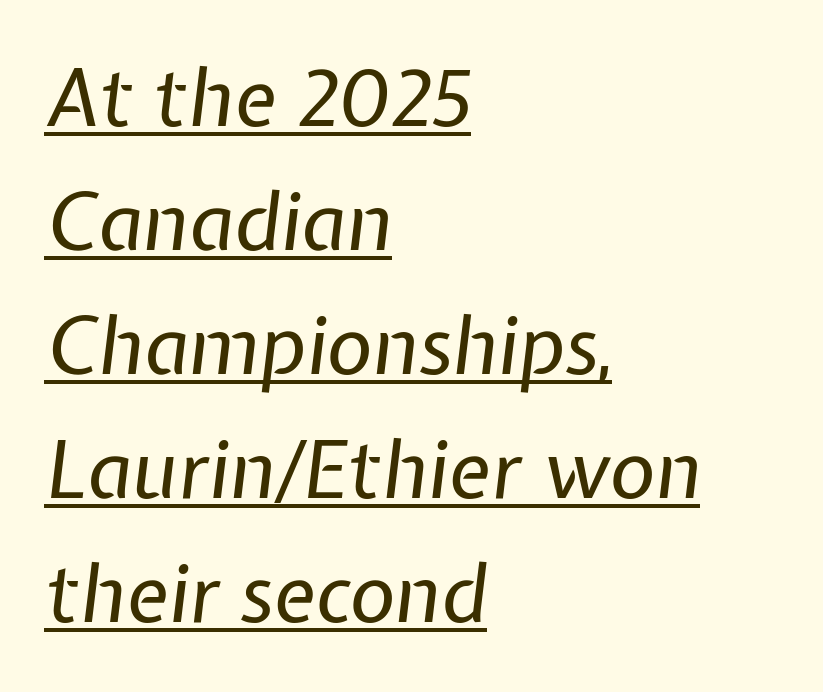
The image shows 79 px regular-weight type, italic (leaning right); set left-aligned, normal line spacing (1.57x), normal letter spacing, underlined; low stroke contrast and a medium x-height.
